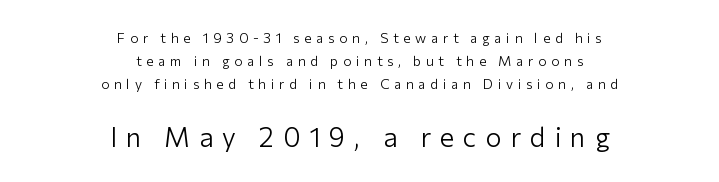
The image shows 27 px text type, upright; set centered, normal line spacing (1.66x), unusually wide letter spacing (+0.33 em), not underlined; the second (bottom) block is 1.93x larger.
